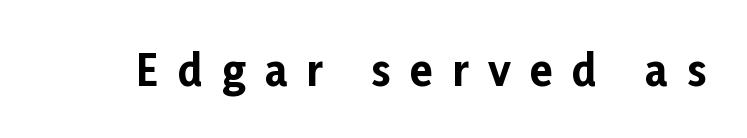
{"serif": "no", "italic": "no", "bold": "yes", "weight": "bold", "width": "normal", "stroke_contrast": "low", "x_height": "medium", "monospaced": "no", "underline": "no", "letter_spacing": "wide", "letter_spacing_em": 0.46, "glyph_px": 42}
